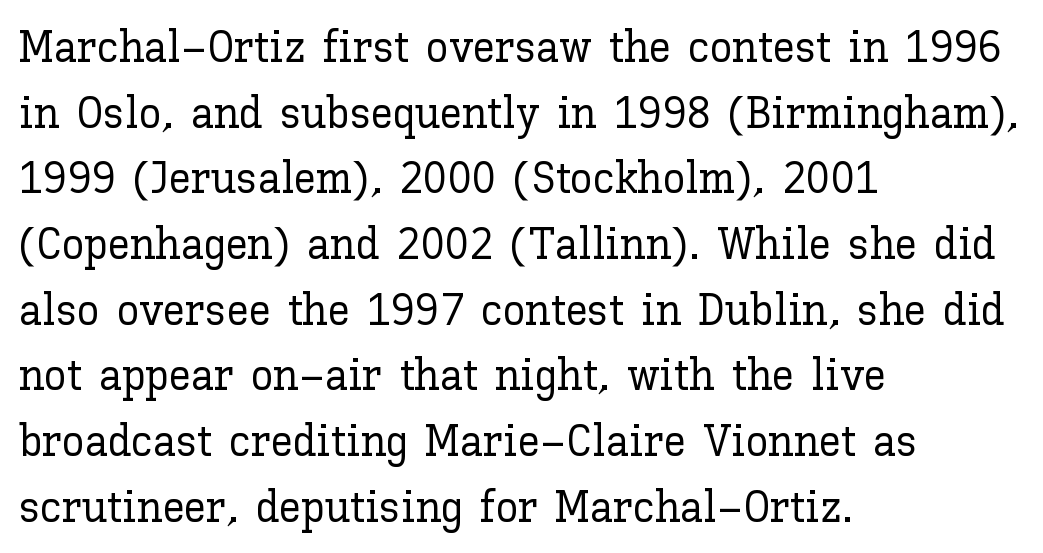
Short note: letters normally spaced. How would I describe the line gaps? Plain and ordinary. Every character sits straight up, as roman type does. No word sits above an underline. Where is the straight margin? On the left. The rendering uses natural spacing where letterforms have individual widths.
